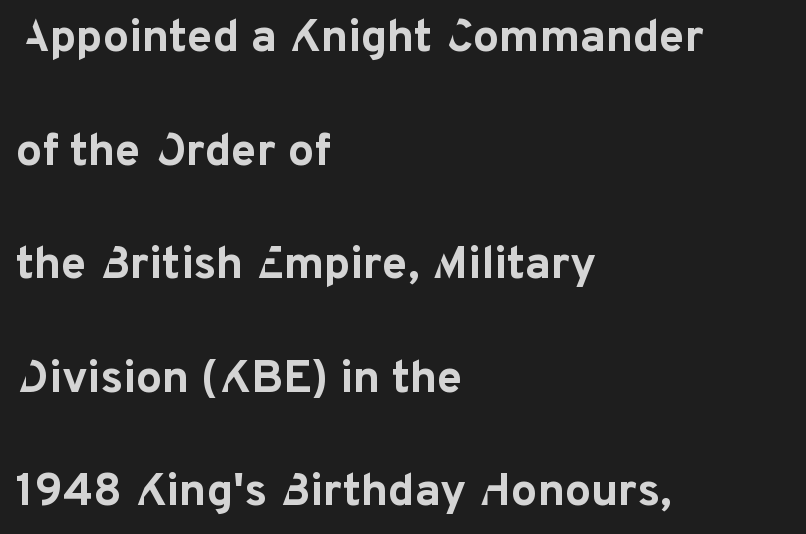
Q: Is the text bold? A: Yes.
Q: Is the text italic (slanted)? A: No, it is upright.
Q: Is the typeface a serif or a sans-serif typeface? A: Sans-serif.
Q: Is the text underlined? A: No.
Q: How is the paragraph aligned? A: Left-aligned.
Q: Is the spacing between letters normal or unusually wide? A: Normal.
Q: Is the spacing between lines tight, normal or loose? A: Loose.
Q: Width (condensed, normal, or wide)? A: Normal.
Q: Stroke contrast? A: Low.
Q: x-height? A: Medium.
Q: Monospaced? A: No.
